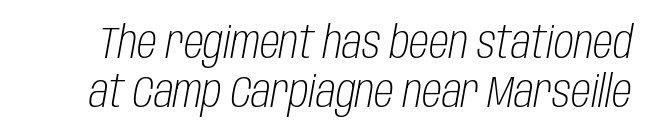
The image shows 45 px light, condensed type, italic (leaning right); set tight line spacing (1.08x), normal letter spacing, not underlined; low stroke contrast and a large x-height.
